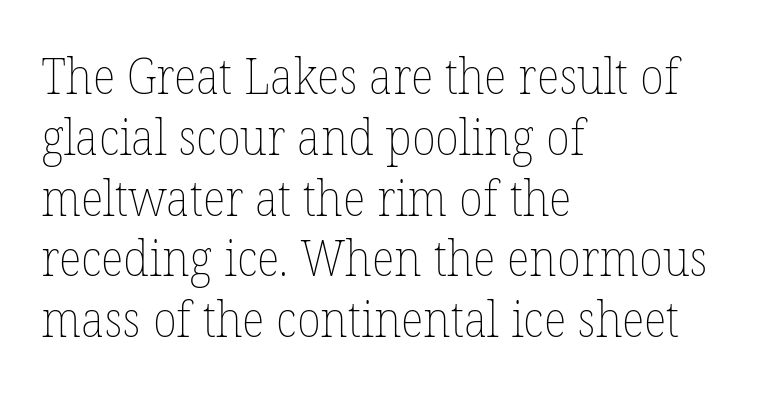
Vertical strokes here are truly vertical. Letters rest on an invisible, unmarked baseline. The characters are drawn with everyday or finer stroke widths. All the whitespace from short lines collects on the right. Tracking here is standard; glyphs follow each other at the usual distance. Looks like regular typesetting: each glyph gets only the width it needs.
